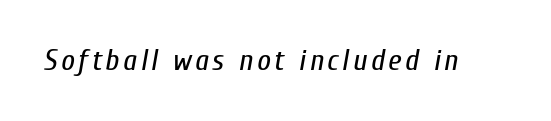
Q: Is the text bold? A: No.
Q: Is the text italic (slanted)? A: Yes, it leans right by about 10 degrees.
Q: Is the text underlined? A: No.
Q: Width (condensed, normal, or wide)? A: Condensed.
Q: Stroke contrast? A: Low.
Q: x-height? A: Medium.
Q: Monospaced? A: No.
